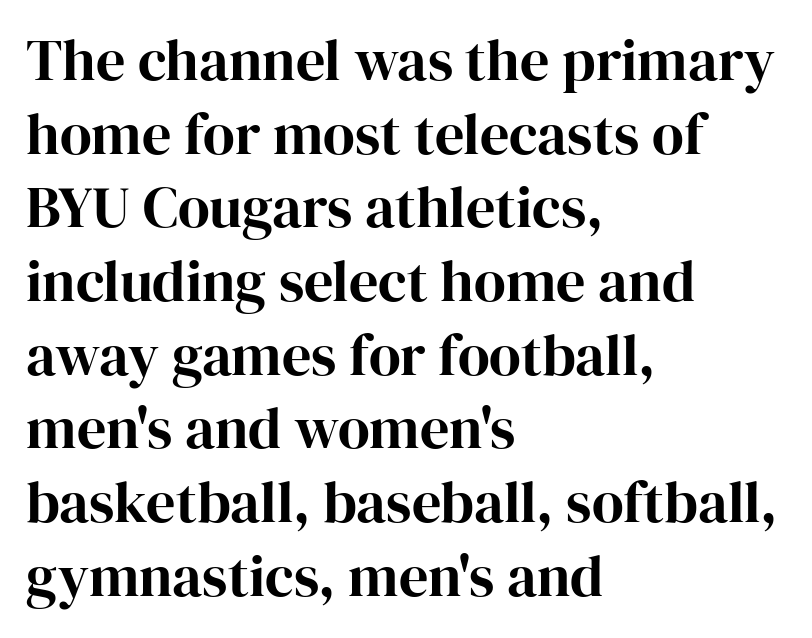
Q: Is the text italic (slanted)? A: No, it is upright.
Q: Is the typeface a serif or a sans-serif typeface? A: Serif.
Q: Is the text underlined? A: No.
Q: How is the paragraph aligned? A: Left-aligned.
Q: Is the spacing between letters normal or unusually wide? A: Normal.
Q: Is the spacing between lines tight, normal or loose? A: Normal.
Q: Width (condensed, normal, or wide)? A: Normal.
Q: Stroke contrast? A: High.
Q: x-height? A: Medium.
Q: Monospaced? A: No.
